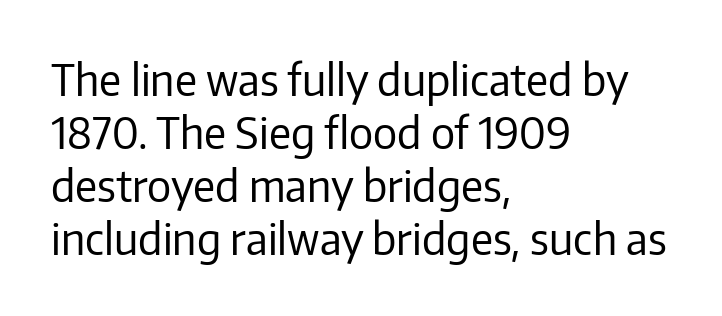
Q: Is the text bold? A: No.
Q: Is the text italic (slanted)? A: No, it is upright.
Q: Is the typeface a serif or a sans-serif typeface? A: Sans-serif.
Q: Is the text underlined? A: No.
Q: How is the paragraph aligned? A: Left-aligned.
Q: Is the spacing between letters normal or unusually wide? A: Normal.
Q: Width (condensed, normal, or wide)? A: Normal.
Q: Stroke contrast? A: Low.
Q: x-height? A: Medium.
Q: Monospaced? A: No.
